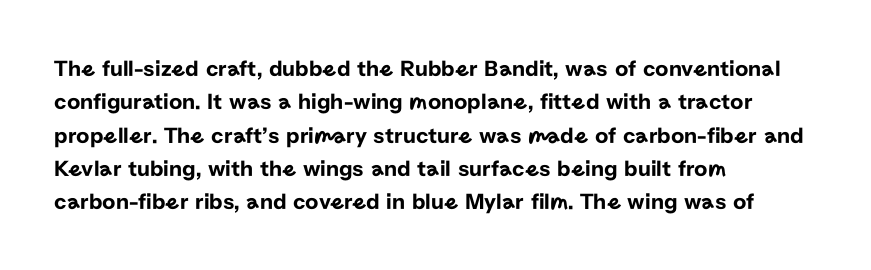
Q: Is the text italic (slanted)? A: No, it is upright.
Q: Is the text underlined? A: No.
Q: How is the paragraph aligned? A: Left-aligned.
Q: Is the spacing between letters normal or unusually wide? A: Normal.
Q: Is the spacing between lines tight, normal or loose? A: Normal.
